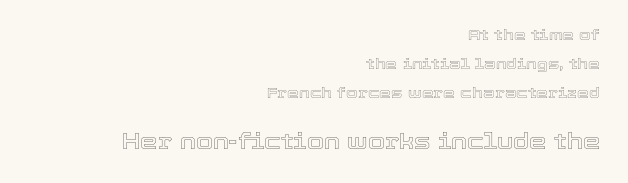
You can tell it's not italic because the verticals are truly vertical. The baseline area is clear. Between these two stacked blocks, the lower one wins on size. The line-height multiplier appears high, well above default.
